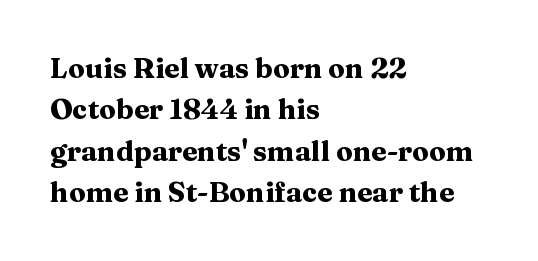
A roman cut, with each character standing at attention. This sample has the flowing, uneven cadence of proportional lettering. Unmarked baselines from the first word to the last. The type is set solid horizontally, with unmodified tracking. A typesetter would label this face a serif. The typesetting leans heavy: a genuine bold.
